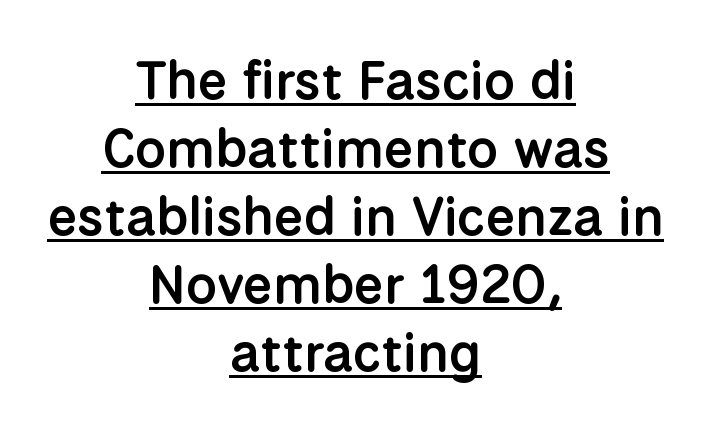
The lettering holds an erect, upright posture throughout. Glyph-to-glyph distance matches everyday printed text. This sample has the flowing, uneven cadence of proportional lettering. The glyphs in this specimen are sans serif. Baseline-to-baseline distance is the conventional proportion of letter height. A baseline rule has been typeset under these characters.
